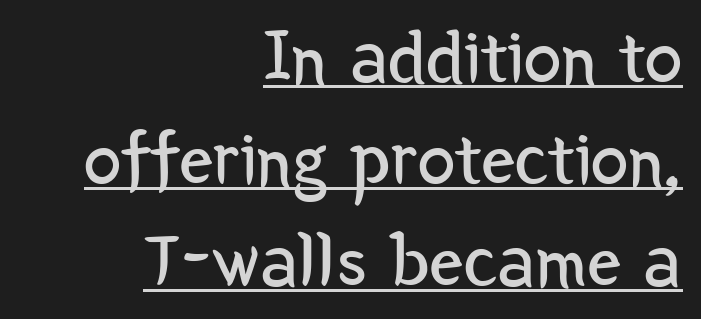
Tracking here is standard; glyphs follow each other at the usual distance. The letters carry no serifs — their stems end cleanly without finishing strokes. Character widths vary here, with narrow letters taking less room than wide ones. Do the letters lean? They stand straight. Regarding leading, the lines here are spaced in the standard way. Each stroke keeps to a modest, everyday thickness or less.
